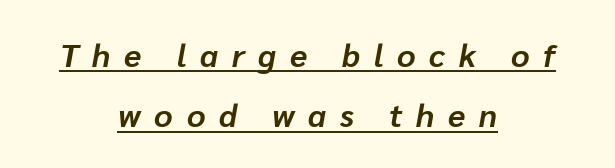
The image shows 32 px bold type, italic (leaning right); set centered, line spacing 1.89x, unusually wide letter spacing (+0.43 em), underlined; low stroke contrast and a medium x-height.
